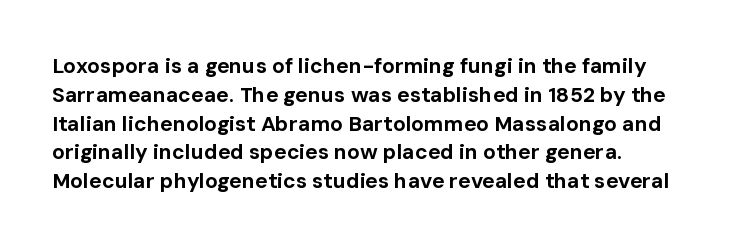
Every stem runs plumb, perpendicular to the baseline. Strong, thick strokes mark this as bold type. The passage shown is not underscored anywhere. A typesetter would call this zero additional tracking. Leading: standard.
